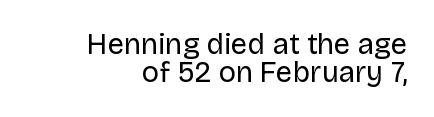
{"serif": "no", "italic": "no", "bold": "no", "weight": "regular", "width": "normal", "stroke_contrast": "low", "x_height": "large", "monospaced": "no", "underline": "no", "align": "right", "line_spacing": "tight", "line_spacing_ratio": 0.96, "letter_spacing": "normal", "letter_spacing_em": 0.0, "glyph_px": 29}
